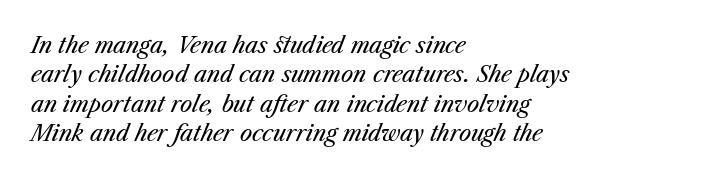
The image shows 22 px text type, italic (leaning right); set left-aligned, normal line spacing (1.34x), normal letter spacing, not underlined.
